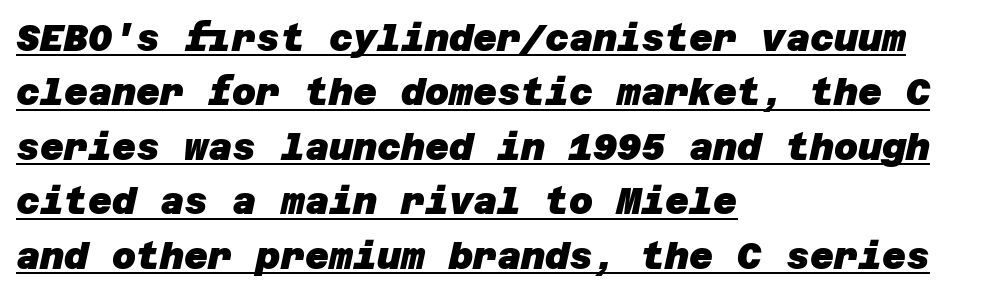
The typesetter has applied underlining to the passage shown. These lines stack with their left ends in a neat column. Words appear dense and cohesive because spacing is normal. If you measured baseline to baseline, you'd find a middling distance.
